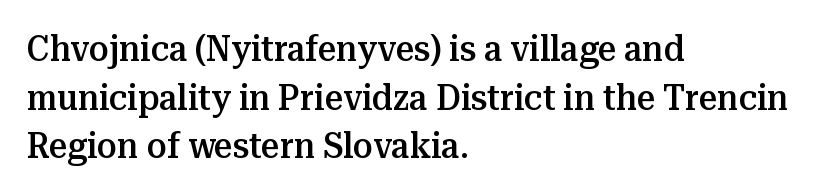
Q: Is the text bold? A: Semi-bold.
Q: Is the text italic (slanted)? A: No, it is upright.
Q: Is the typeface a serif or a sans-serif typeface? A: Serif.
Q: Is the text underlined? A: No.
Q: How is the paragraph aligned? A: Left-aligned.
Q: Is the spacing between letters normal or unusually wide? A: Normal.
Q: Is the spacing between lines tight, normal or loose? A: Normal.
Q: Width (condensed, normal, or wide)? A: Normal.
Q: Stroke contrast? A: Medium.
Q: x-height? A: Medium.
Q: Monospaced? A: No.
